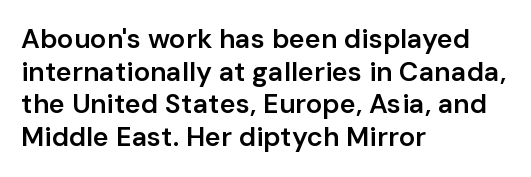
The rendering uses a semibold face; strokes are thickened but not to full bold. Inter-character spacing is left at the font's built-in metrics. Quick note: not italic, upright. Which margin do the lines hug? The left one — the right edge is uneven.
